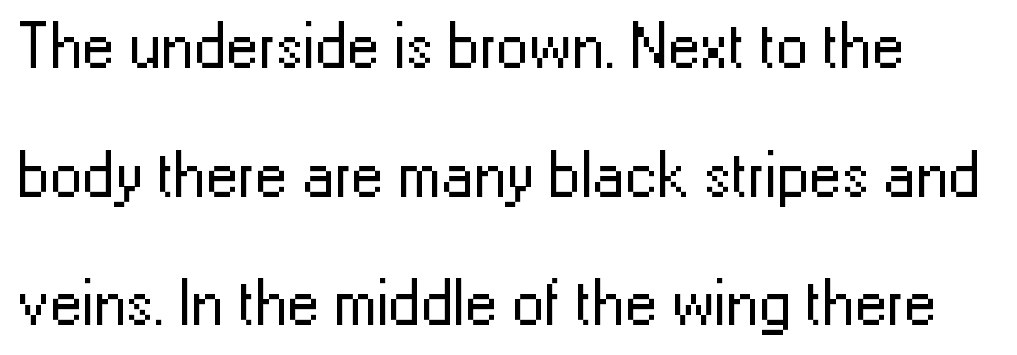
The image shows 65 px regular-weight sans-serif type, upright; set loose line spacing (1.98x), normal letter spacing, not underlined; low stroke contrast and a medium x-height.
